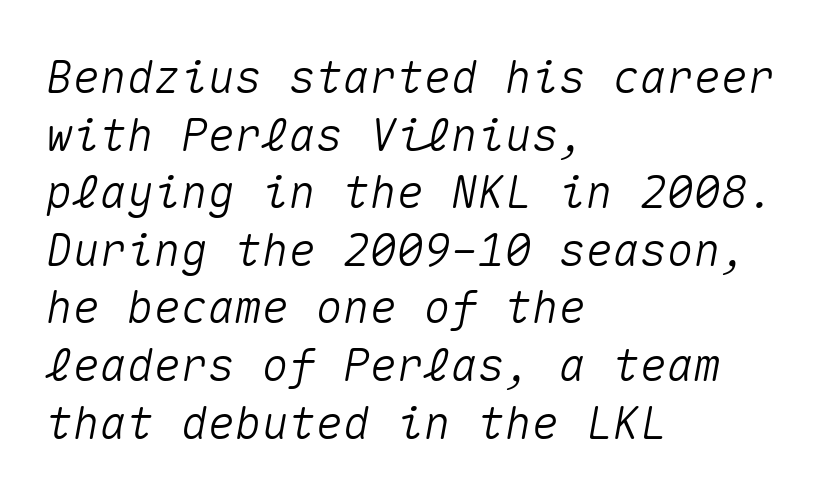
{"italic": "yes", "lean": "right", "slant_degrees": 10, "width": "normal", "stroke_contrast": "medium", "x_height": "medium", "monospaced": "yes", "underline": "no", "align": "left", "line_spacing": "normal", "line_spacing_ratio": 1.28, "letter_spacing": "normal", "letter_spacing_em": 0.0, "glyph_px": 45}
